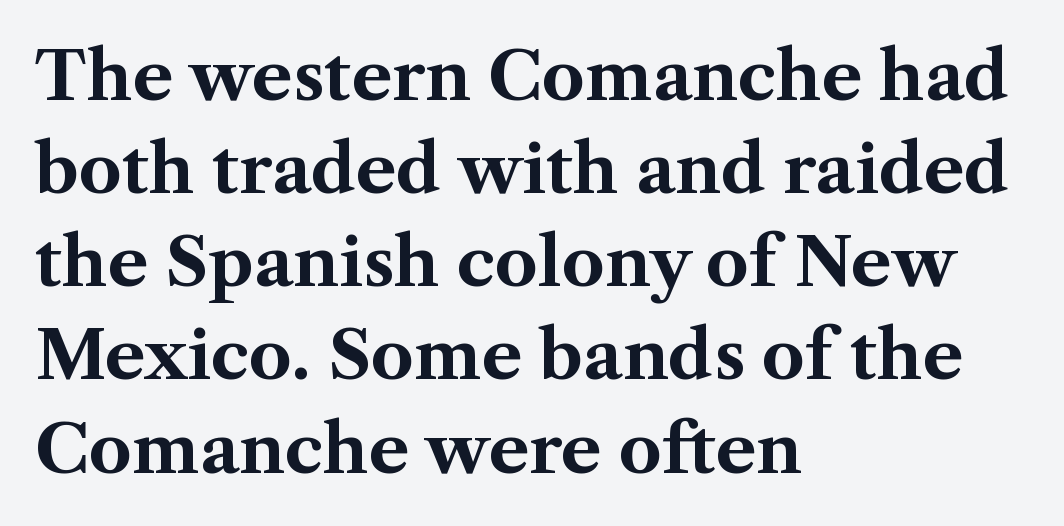
{"serif": "yes", "italic": "no", "bold": "yes", "weight": "bold", "width": "normal", "stroke_contrast": "medium", "x_height": "medium", "monospaced": "no", "underline": "no", "align": "left", "line_spacing": "normal", "line_spacing_ratio": 1.39, "letter_spacing": "normal", "letter_spacing_em": 0.0, "glyph_px": 67}
